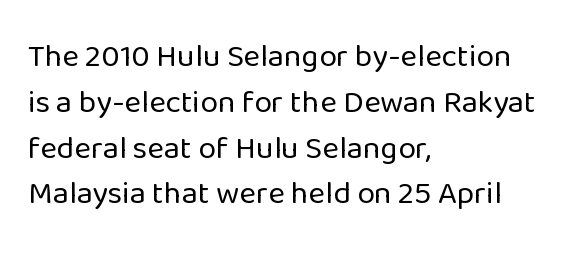
Q: Is the text bold? A: No.
Q: Is the text italic (slanted)? A: No, it is upright.
Q: Is the typeface a serif or a sans-serif typeface? A: Sans-serif.
Q: Is the text underlined? A: No.
Q: How is the paragraph aligned? A: Left-aligned.
Q: Is the spacing between letters normal or unusually wide? A: Normal.
Q: Is the spacing between lines tight, normal or loose? A: Normal.
Q: Width (condensed, normal, or wide)? A: Normal.
Q: Stroke contrast? A: Low.
Q: x-height? A: Medium.
Q: Monospaced? A: No.
